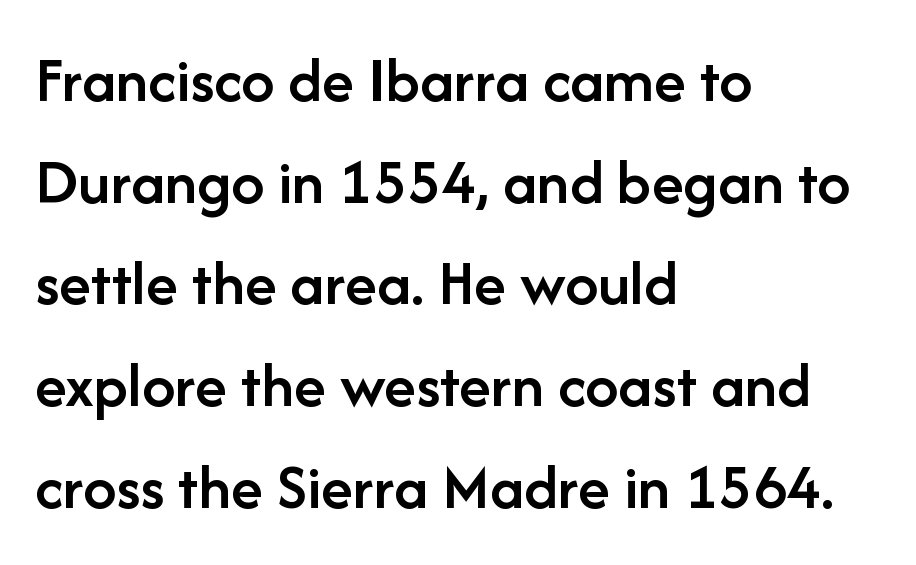
{"serif": "no", "italic": "no", "bold": "semi", "weight": "semibold", "width": "normal", "stroke_contrast": "low", "x_height": "medium", "monospaced": "no", "underline": "no", "align": "left", "line_spacing": "normal", "line_spacing_ratio": 1.54, "letter_spacing": "normal", "letter_spacing_em": 0.0, "glyph_px": 66}
